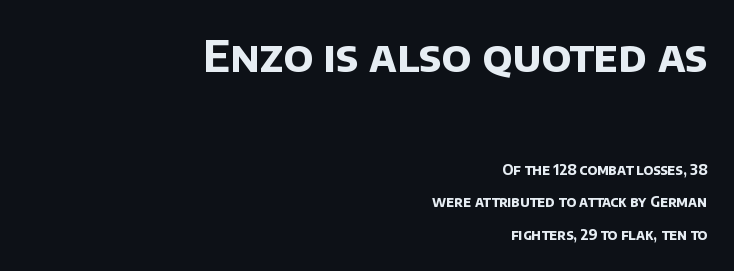
Q: Is the text bold? A: Yes.
Q: Is the typeface a serif or a sans-serif typeface? A: Sans-serif.
Q: Is the text underlined? A: No.
Q: How is the paragraph aligned? A: Right-aligned.
Q: Is the spacing between letters normal or unusually wide? A: Normal.
Q: Is the spacing between lines tight, normal or loose? A: Loose.
Q: Which block of text is set in a larger size, the first (top) or the second (bottom)? A: The first (top) one.
Q: Width (condensed, normal, or wide)? A: Normal.
Q: Stroke contrast? A: Low.
Q: x-height? A: Large.
Q: Monospaced? A: No.
